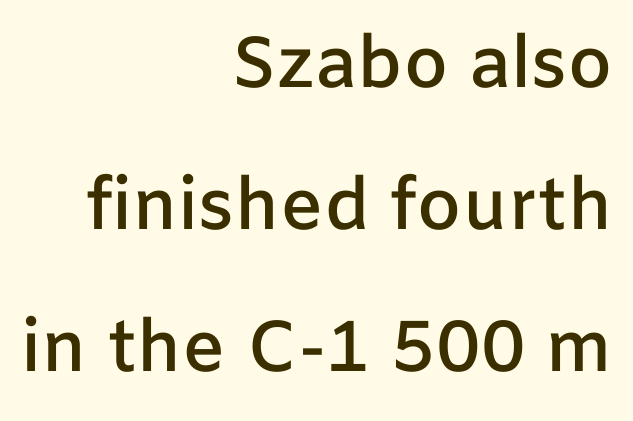
Q: Is the text bold? A: Semi-bold.
Q: Is the text italic (slanted)? A: No, it is upright.
Q: Is the typeface a serif or a sans-serif typeface? A: Sans-serif.
Q: Is the text underlined? A: No.
Q: How is the paragraph aligned? A: Right-aligned.
Q: Is the spacing between letters normal or unusually wide? A: Normal.
Q: Is the spacing between lines tight, normal or loose? A: Loose.
Q: Width (condensed, normal, or wide)? A: Normal.
Q: Stroke contrast? A: Low.
Q: x-height? A: Medium.
Q: Monospaced? A: No.
